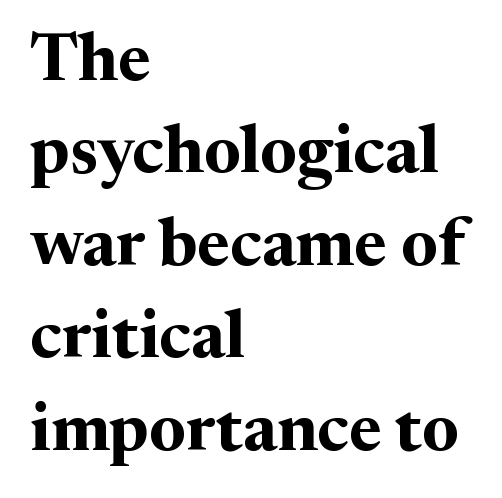
Q: Is the text bold? A: Yes.
Q: Is the text italic (slanted)? A: No, it is upright.
Q: Is the typeface a serif or a sans-serif typeface? A: Serif.
Q: Is the text underlined? A: No.
Q: How is the paragraph aligned? A: Left-aligned.
Q: Is the spacing between letters normal or unusually wide? A: Normal.
Q: Is the spacing between lines tight, normal or loose? A: Normal.
Q: Width (condensed, normal, or wide)? A: Normal.
Q: Stroke contrast? A: Medium.
Q: x-height? A: Medium.
Q: Monospaced? A: No.
